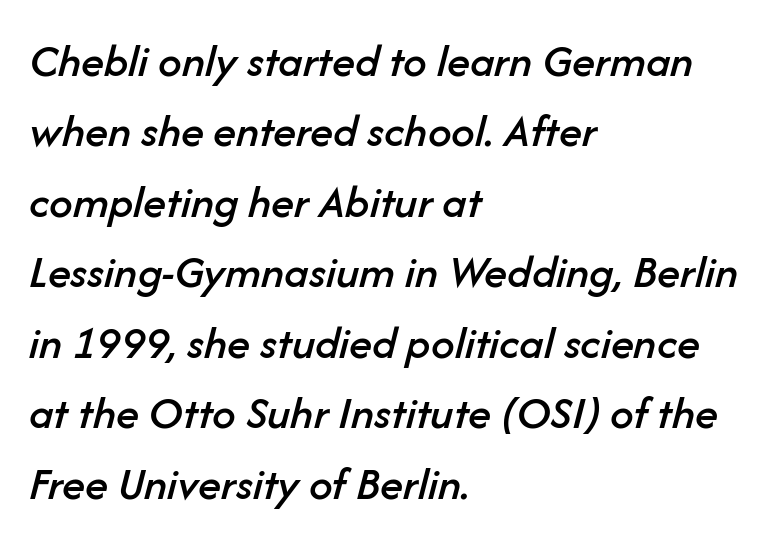
The image shows 47 px text type, italic (leaning right); set left-aligned, normal line spacing (1.5x), normal letter spacing, not underlined; low stroke contrast and a medium x-height.
